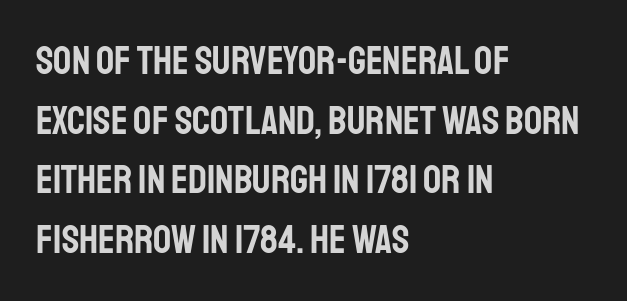
Q: Is the text italic (slanted)? A: No, it is upright.
Q: Is the typeface a serif or a sans-serif typeface? A: Sans-serif.
Q: Is the text underlined? A: No.
Q: How is the paragraph aligned? A: Left-aligned.
Q: Is the spacing between letters normal or unusually wide? A: Normal.
Q: Is the spacing between lines tight, normal or loose? A: Normal.
Q: Width (condensed, normal, or wide)? A: Condensed.
Q: Stroke contrast? A: Low.
Q: x-height? A: Large.
Q: Monospaced? A: No.
